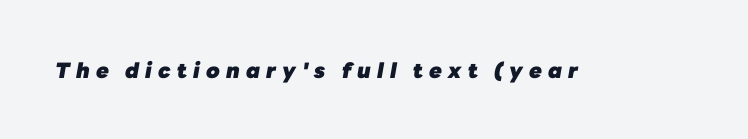
Q: Is the text bold? A: Yes.
Q: Is the text italic (slanted)? A: Yes, it leans right by about 10 degrees.
Q: Is the text underlined? A: No.
Q: Is the spacing between letters normal or unusually wide? A: Unusually wide.
